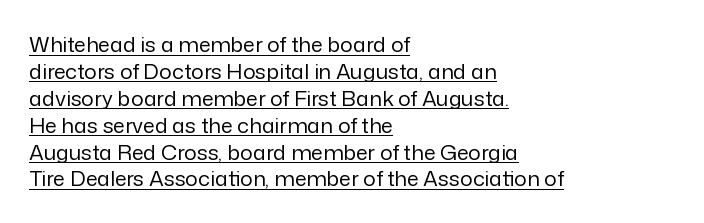
Notice how descenders clear the ascenders below comfortably — that's standard leading. Quick note: underline on. Italic? Not at all — the glyphs are vertical. Does extra space separate the letters? No, they use regular spacing.
